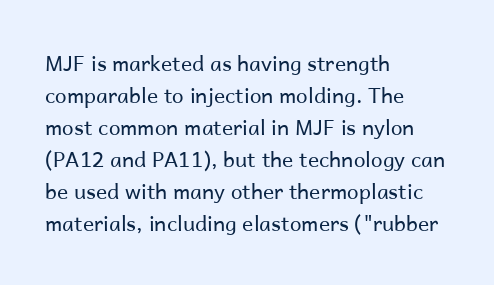
{"italic": "no", "bold": "no", "underline": "no", "align": "left", "line_spacing": "normal", "line_spacing_ratio": 1.52, "letter_spacing": "normal", "letter_spacing_em": 0.0, "glyph_px": 21}
